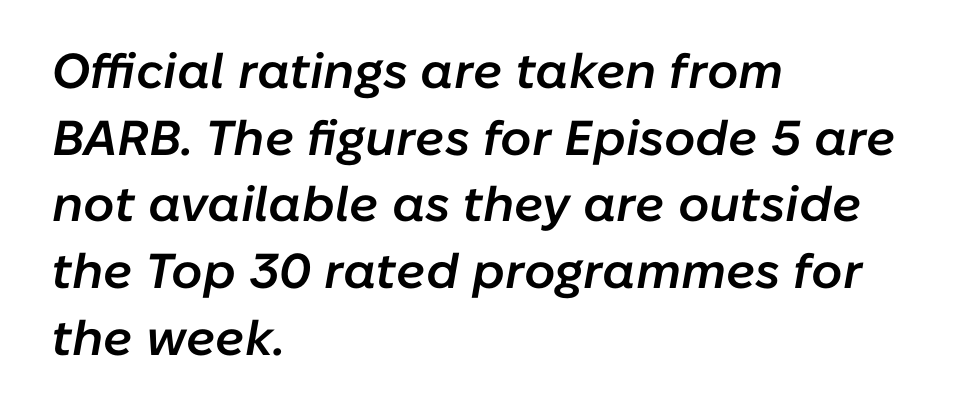
Proportional: the letters do not fall into vertical columns. Designer's note — italics engaged. The glyphs are unaccompanied by any horizontal stroke below them. Look at the stroke-to-counter ratio: somewhat heavy, a semibold. The text block is weighted toward the left margin, trailing off unevenly rightward. Line spacing here is normal.
